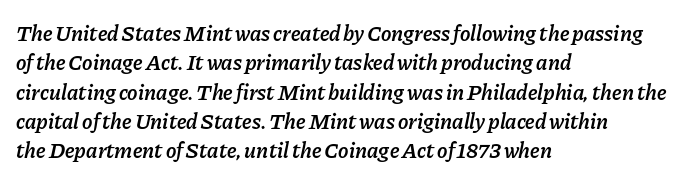
{"italic": "yes", "lean": "right", "slant_degrees": 11, "bold": "semi", "underline": "no", "align": "left", "line_spacing": "normal", "line_spacing_ratio": 1.33, "letter_spacing": "normal", "letter_spacing_em": 0.0, "glyph_px": 22}
